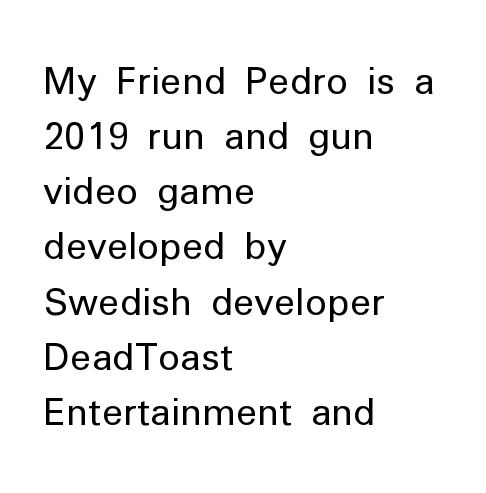
Q: Is the text bold? A: No.
Q: Is the text italic (slanted)? A: No, it is upright.
Q: Is the typeface a serif or a sans-serif typeface? A: Sans-serif.
Q: Is the text underlined? A: No.
Q: How is the paragraph aligned? A: Left-aligned.
Q: Is the spacing between letters normal or unusually wide? A: Normal.
Q: Is the spacing between lines tight, normal or loose? A: Normal.
Q: Width (condensed, normal, or wide)? A: Normal.
Q: Stroke contrast? A: Low.
Q: x-height? A: Medium.
Q: Monospaced? A: No.
